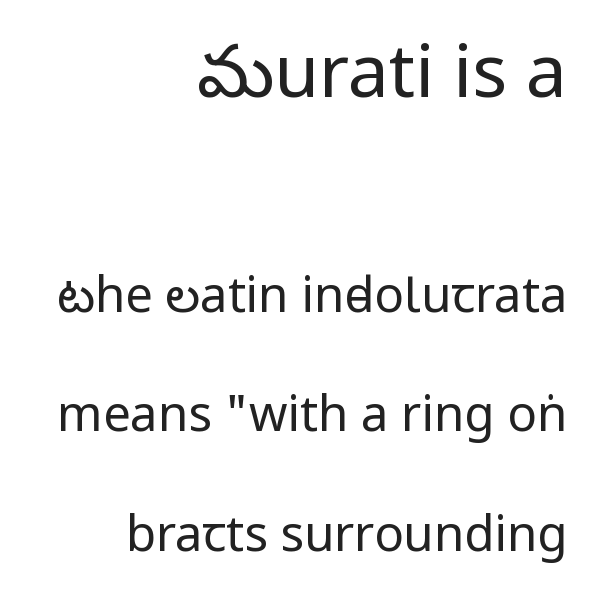
{"serif": "no", "italic": "no", "bold": "no", "weight": "regular", "width": "condensed", "stroke_contrast": "low", "x_height": "large", "monospaced": "no", "underline": "no", "align": "right", "line_spacing": "loose", "line_spacing_ratio": 2.44, "letter_spacing": "normal", "letter_spacing_em": 0.0, "larger_block": "first", "size_ratio": 1.49, "glyph_px": 73}
